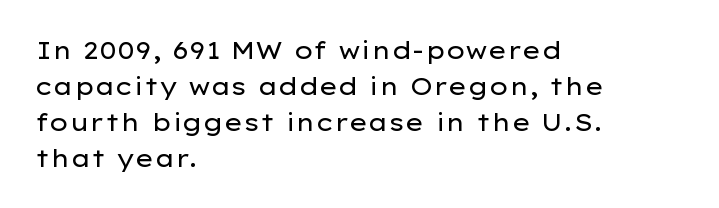
Q: Is the text bold? A: No.
Q: Is the text italic (slanted)? A: No, it is upright.
Q: Is the text underlined? A: No.
Q: How is the paragraph aligned? A: Left-aligned.
Q: Is the spacing between letters normal or unusually wide? A: Normal.
Q: Is the spacing between lines tight, normal or loose? A: Normal.
